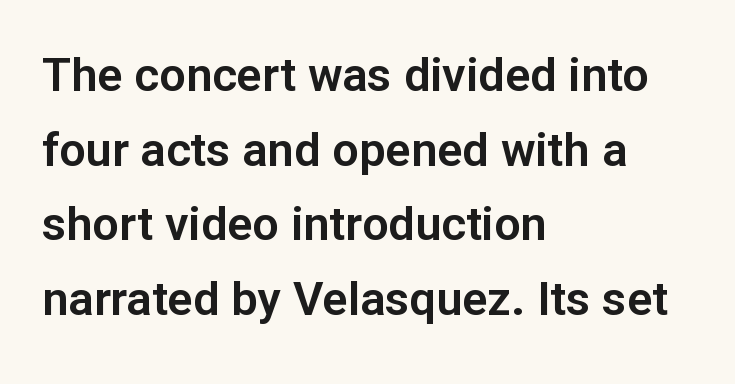
Inter-character spacing is left at the font's built-in metrics. Each line starts at the same left margin while the right side varies. The axis of the letterforms is exactly vertical. Regarding leading, the lines here are spaced in the standard way. Character widths vary here, with narrow letters taking less room than wide ones.
